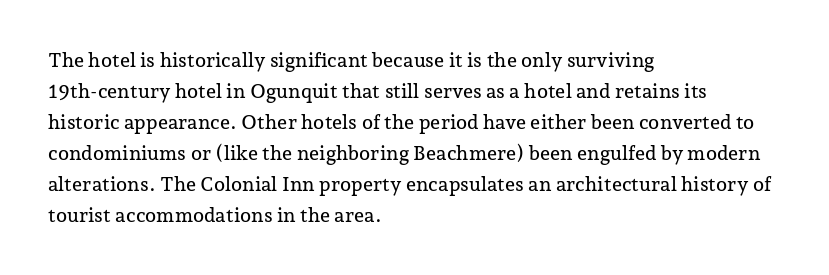
Layout note: lines flush left. Designer's note — italics off, roman on. The baseline area is clear. Reading down the column, the eye jumps a familiar distance to each next line. Default kerning and tracking; the words read as compact shapes.
